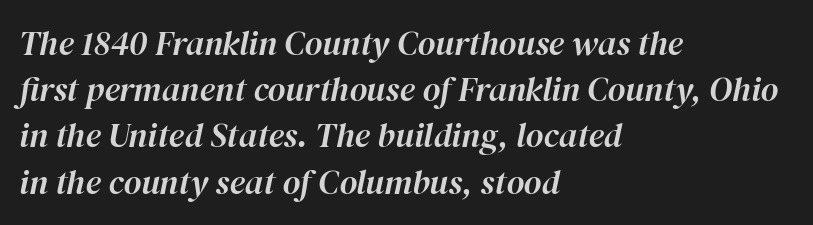
Q: Is the text italic (slanted)? A: Yes, it leans right by about 12 degrees.
Q: Is the text underlined? A: No.
Q: How is the paragraph aligned? A: Left-aligned.
Q: Is the spacing between letters normal or unusually wide? A: Normal.
Q: Is the spacing between lines tight, normal or loose? A: Normal.
Q: Width (condensed, normal, or wide)? A: Normal.
Q: Stroke contrast? A: High.
Q: x-height? A: Medium.
Q: Monospaced? A: No.
